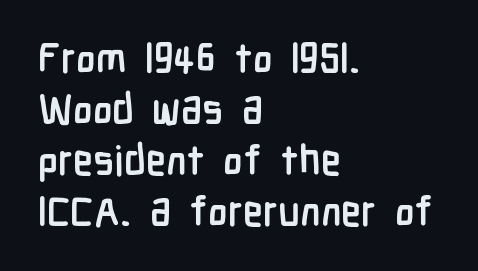
Q: Is the text bold? A: Yes.
Q: Is the text italic (slanted)? A: No, it is upright.
Q: Is the typeface a serif or a sans-serif typeface? A: Sans-serif.
Q: Is the text underlined? A: No.
Q: How is the paragraph aligned? A: Left-aligned.
Q: Is the spacing between letters normal or unusually wide? A: Normal.
Q: Width (condensed, normal, or wide)? A: Condensed.
Q: Stroke contrast? A: Low.
Q: x-height? A: Medium.
Q: Monospaced? A: No.
